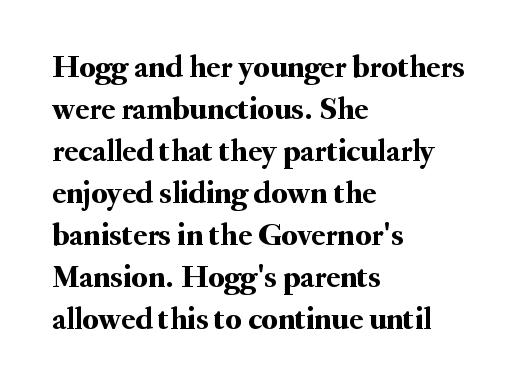
The image shows 32 px serif type, upright; set left-aligned, normal line spacing (1.31x), normal letter spacing, not underlined; medium stroke contrast and a small x-height.
